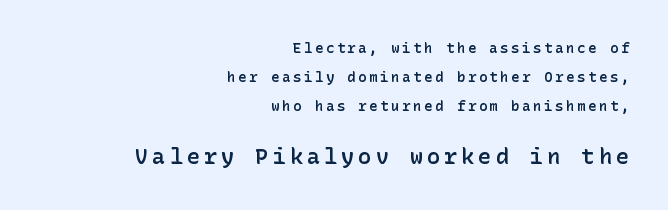
The designer gave the closing block more size than the opening block. Designer's note — italics off, roman on. Baseline-to-baseline distance is far greater than the letter height. The paragraph has a hard right edge and a soft left edge. Summary of weight: moderately heavy, a semibold. A clean baseline with only descenders dipping below it.
